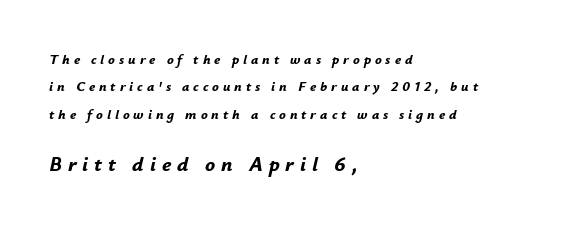
A typesetter would call this heavily tracked-out type. The string is rendered with underlining switched off. The compositor pushed each line to the left boundary. The letters are slanted; this is an italic face. Typographic density is high because the face is bold.
